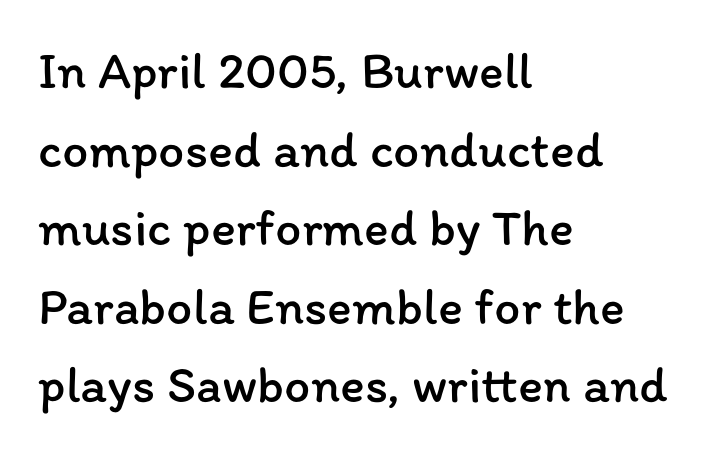
Q: Is the text bold? A: No.
Q: Is the text italic (slanted)? A: No, it is upright.
Q: Is the text underlined? A: No.
Q: How is the paragraph aligned? A: Left-aligned.
Q: Is the spacing between letters normal or unusually wide? A: Normal.
Q: Is the spacing between lines tight, normal or loose? A: Normal.
Q: Width (condensed, normal, or wide)? A: Normal.
Q: Stroke contrast? A: Low.
Q: x-height? A: Medium.
Q: Monospaced? A: No.
